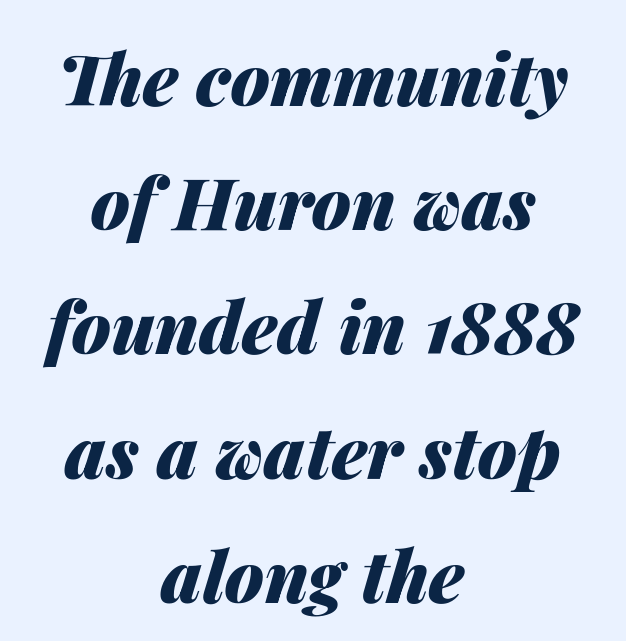
Summary of weight: heavy, a full bold. The compositor balanced each line on the midline. There is no visible air inserted between adjacent glyphs. Designer's note — italics engaged. The letters advance in unequal steps, a hallmark of proportional type. Words float on clear page, feet unadorned.
